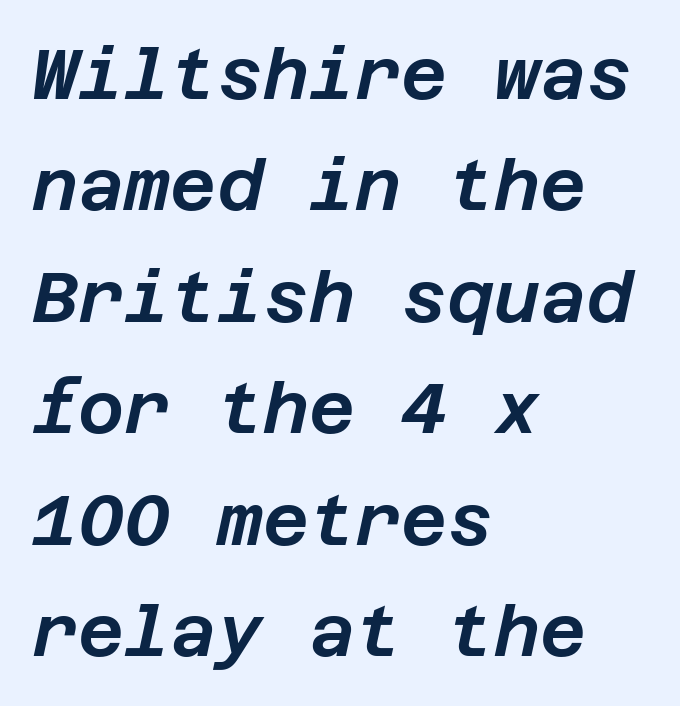
The image shows 71 px text type, italic (leaning right); set left-aligned, normal line spacing (1.57x), normal letter spacing, not underlined; low stroke contrast and a large x-height.
